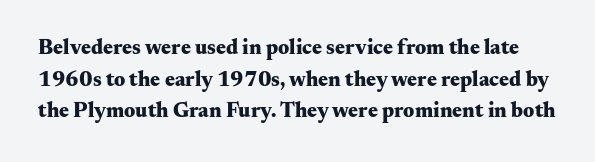
Q: Is the text bold? A: Yes.
Q: Is the text italic (slanted)? A: No, it is upright.
Q: Is the text underlined? A: No.
Q: Is the spacing between letters normal or unusually wide? A: Normal.
Q: Is the spacing between lines tight, normal or loose? A: Normal.
